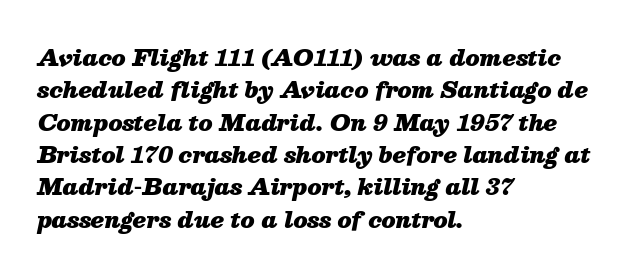
The image shows 22 px bold type, italic (leaning right); set left-aligned, normal line spacing (1.47x), normal letter spacing, not underlined.
